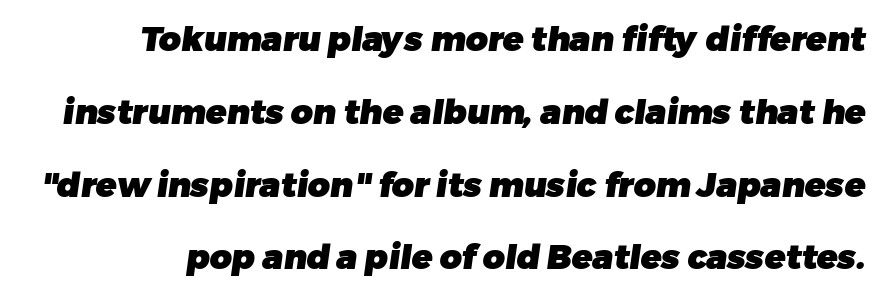
The image shows 34 px heavy sans-serif type; set loose line spacing (2.14x), normal letter spacing, not underlined; low stroke contrast and a medium x-height.
